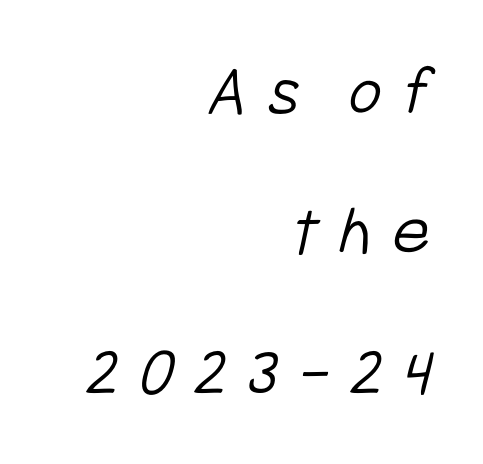
A typesetter would call this heavily tracked-out type. Compared with typical paragraphs, the rows here are farther apart. Is this a fixed-width face? No — the glyphs have proportional, varying widths. Rule under the text: the space is simply empty. The passage is arranged like a letterhead date or caption credit — flush right.
